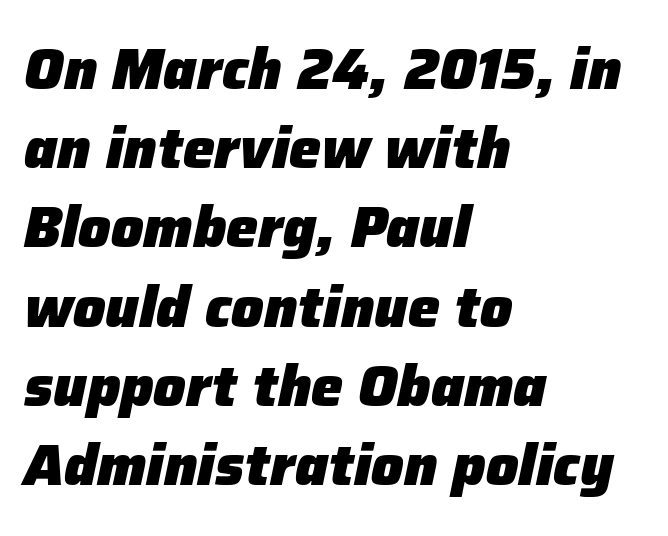
The image shows 57 px heavy type, italic (leaning right); set left-aligned, normal line spacing (1.39x), normal letter spacing, not underlined; low stroke contrast and a medium x-height.
